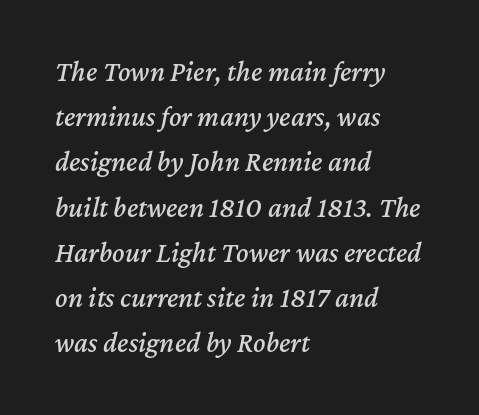
Proportional: the letters do not fall into vertical columns. Each row of text sits above clean, open space. The passage shown leans; its letterforms are oblique. One glance says typical: line gaps are just what's usual.
